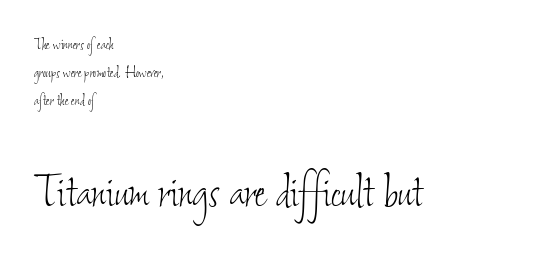
Q: Is the text bold? A: No.
Q: Is the text underlined? A: No.
Q: How is the paragraph aligned? A: Left-aligned.
Q: Is the spacing between letters normal or unusually wide? A: Normal.
Q: Is the spacing between lines tight, normal or loose? A: Normal.
Q: Which block of text is set in a larger size, the first (top) or the second (bottom)? A: The second (bottom) one.
Q: Width (condensed, normal, or wide)? A: Condensed.
Q: Stroke contrast? A: Low.
Q: x-height? A: Small.
Q: Monospaced? A: No.
